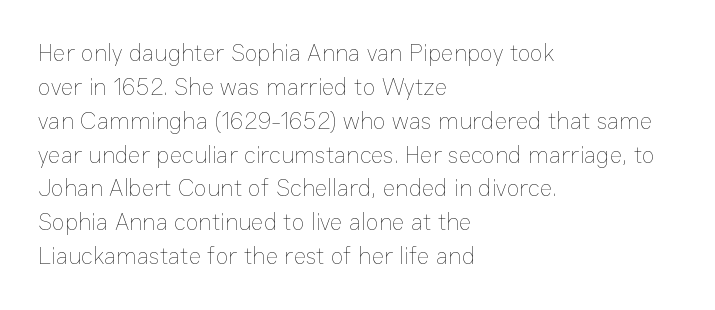
The image shows 24 px text type, upright; set left-aligned, normal line spacing (1.41x), normal letter spacing, not underlined.
